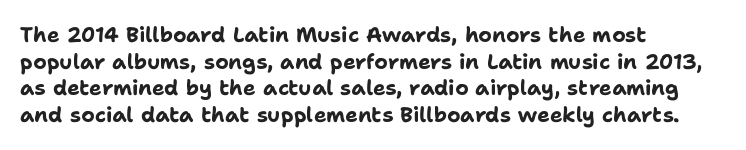
Honestly, the row spacing looks completely unremarkable. Posture: upright roman. Plenty of ink on the page — the face is bold. Typeset ragged right — the left edge is the straight one.
